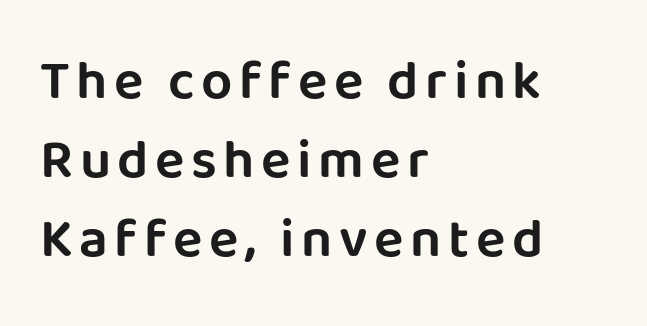
The image shows 55 px sans-serif type, upright; set left-aligned, normal line spacing (1.44x), not underlined; low stroke contrast and a large x-height.
